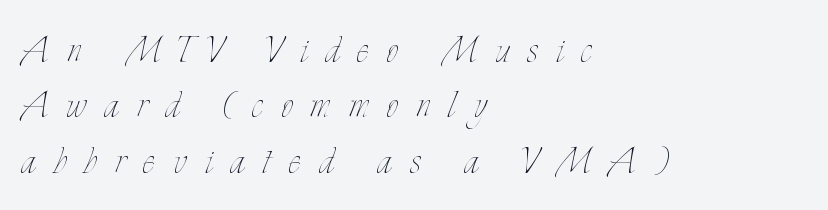
{"bold": "no", "weight": "thin", "width": "condensed", "stroke_contrast": "low", "x_height": "small", "monospaced": "no", "underline": "no", "align": "left", "line_spacing_ratio": 1.18, "letter_spacing": "wide", "letter_spacing_em": 0.39, "glyph_px": 47}
